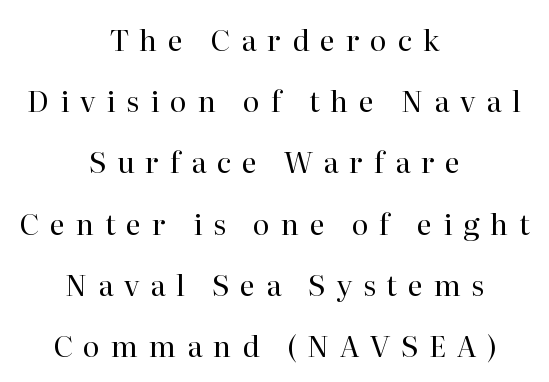
Q: Is the text bold? A: No.
Q: Is the text italic (slanted)? A: No, it is upright.
Q: Is the typeface a serif or a sans-serif typeface? A: Serif.
Q: Is the text underlined? A: No.
Q: How is the paragraph aligned? A: Centered.
Q: Is the spacing between letters normal or unusually wide? A: Unusually wide.
Q: Is the spacing between lines tight, normal or loose? A: Loose.
Q: Width (condensed, normal, or wide)? A: Normal.
Q: Stroke contrast? A: High.
Q: x-height? A: Medium.
Q: Monospaced? A: No.
